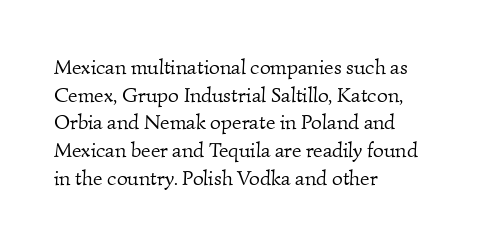
Q: Is the text bold? A: No.
Q: Is the text underlined? A: No.
Q: How is the paragraph aligned? A: Left-aligned.
Q: Is the spacing between letters normal or unusually wide? A: Normal.
Q: Is the spacing between lines tight, normal or loose? A: Normal.
